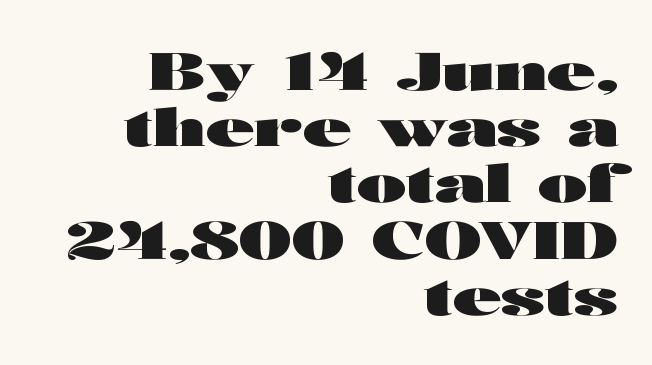
The image shows 53 px heavy, wide type, upright; set right-aligned, tight line spacing (1.06x), normal letter spacing, not underlined; high stroke contrast and a medium x-height.
